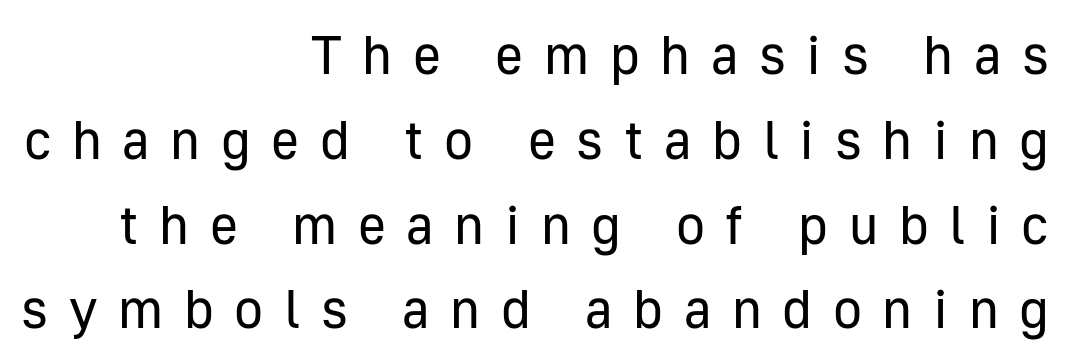
Q: Is the text bold? A: No.
Q: Is the text italic (slanted)? A: No, it is upright.
Q: Is the typeface a serif or a sans-serif typeface? A: Sans-serif.
Q: Is the text underlined? A: No.
Q: How is the paragraph aligned? A: Right-aligned.
Q: Is the spacing between letters normal or unusually wide? A: Unusually wide.
Q: Is the spacing between lines tight, normal or loose? A: Normal.
Q: Width (condensed, normal, or wide)? A: Normal.
Q: Stroke contrast? A: Low.
Q: x-height? A: Medium.
Q: Monospaced? A: No.
